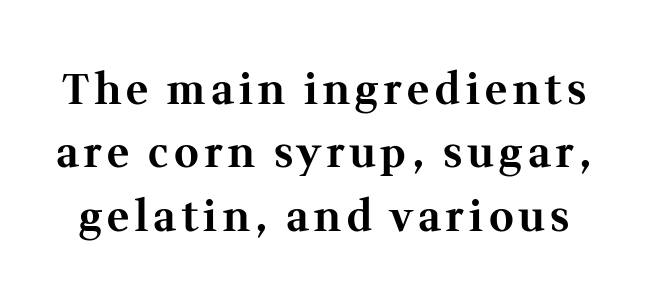
The image shows 42 px bold serif type, upright; set normal line spacing (1.51x), not underlined; medium stroke contrast and a medium x-height.
